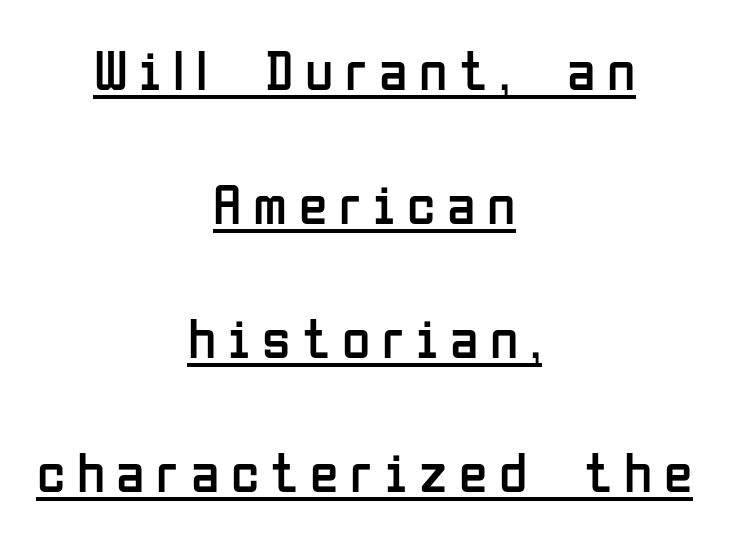
The image shows 58 px regular-weight, condensed sans-serif type, upright; set centered, loose line spacing (2.31x), unusually wide letter spacing (+0.2 em), underlined; low stroke contrast and a medium x-height.
